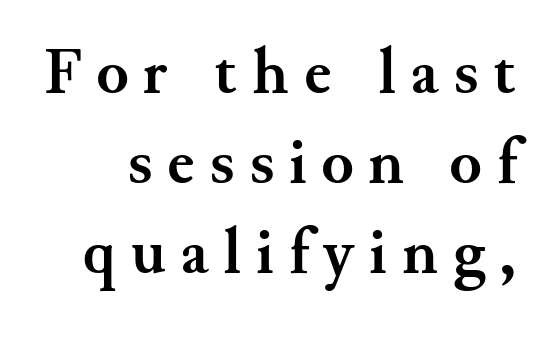
{"serif": "yes", "italic": "no", "bold": "yes", "weight": "semibold", "width": "normal", "stroke_contrast": "medium", "x_height": "small", "monospaced": "no", "underline": "no", "line_spacing": "normal", "line_spacing_ratio": 1.36, "letter_spacing": "wide", "letter_spacing_em": 0.23, "glyph_px": 66}
